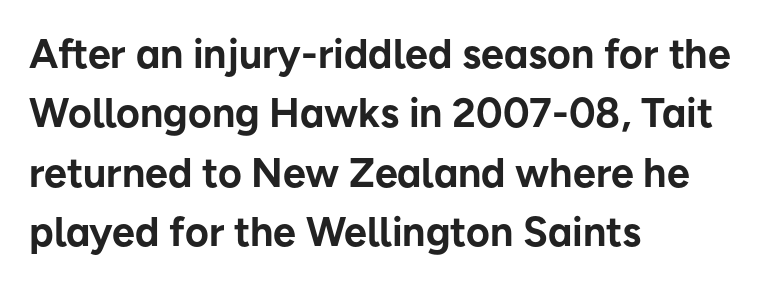
Notice how descenders clear the ascenders below comfortably — that's standard leading. The letters stand straight up with perfectly vertical stems. This is heavy type, rendered in bold. A typesetter would call this proportional, since set widths differ per character. The foot of each line stays bare and open.
